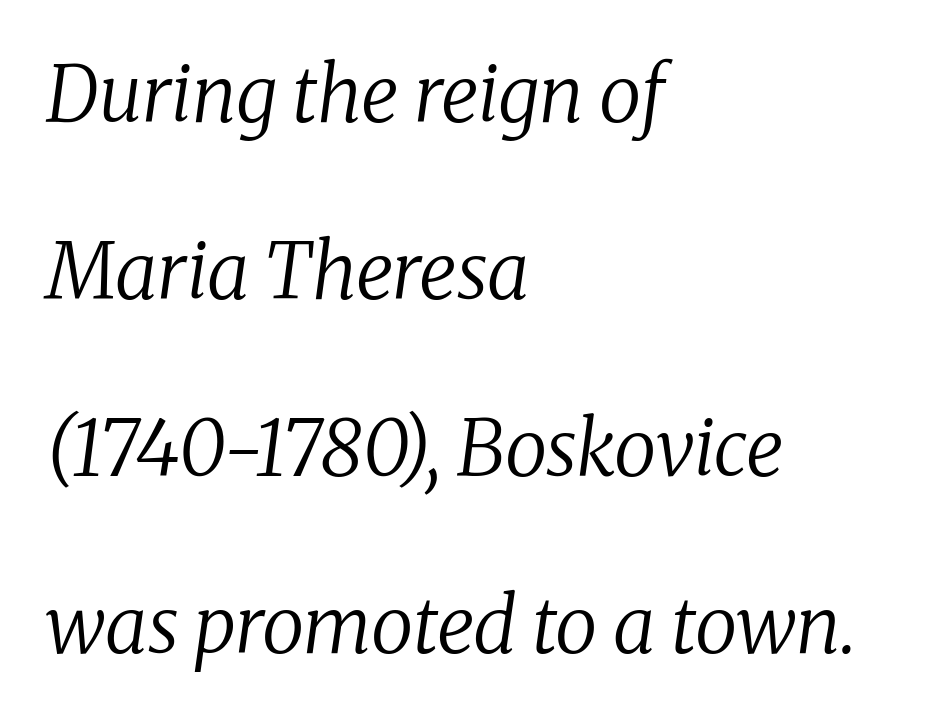
The image shows 77 px regular-weight serif type, italic (leaning right); set left-aligned, loose line spacing (2.3x), normal letter spacing, not underlined; low stroke contrast and a medium x-height.
